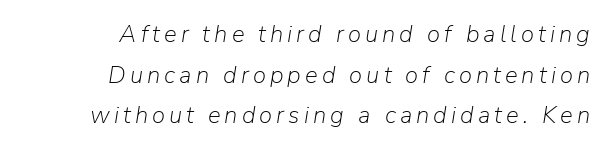
{"italic": "yes", "lean": "right", "slant_degrees": 9, "bold": "no", "underline": "no", "align": "right", "line_spacing": "normal", "line_spacing_ratio": 1.69, "glyph_px": 24}
